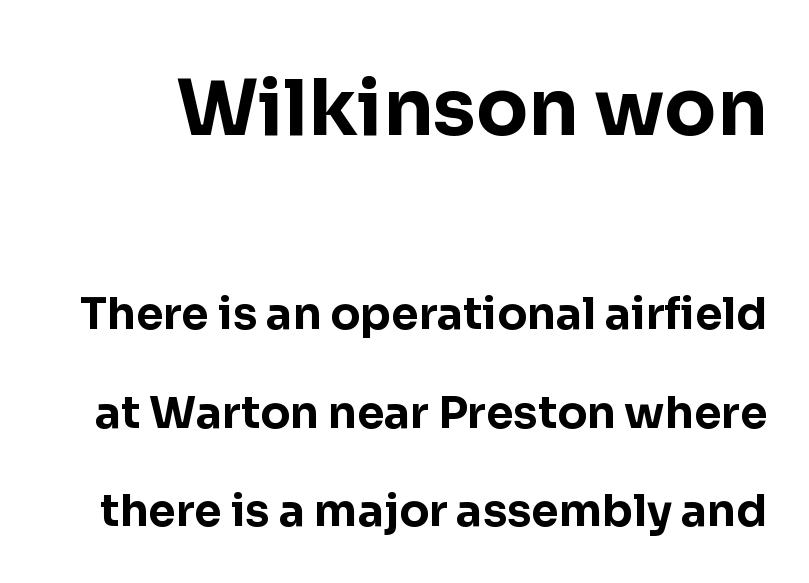
The image shows 77 px bold sans-serif type, upright; set loose line spacing (2.24x), normal letter spacing, not underlined; the first (top) block is 1.75x larger; low stroke contrast and a medium x-height.
